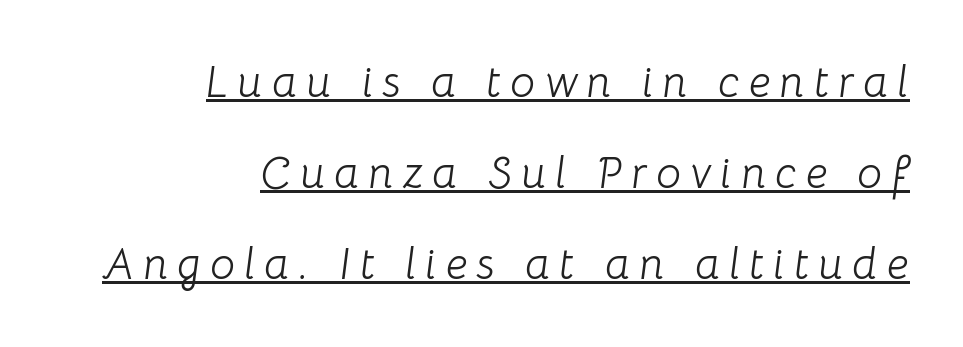
The image shows 44 px light type, italic (leaning right); set right-aligned, loose line spacing (2.07x), unusually wide letter spacing (+0.21 em), underlined; low stroke contrast and a medium x-height.
